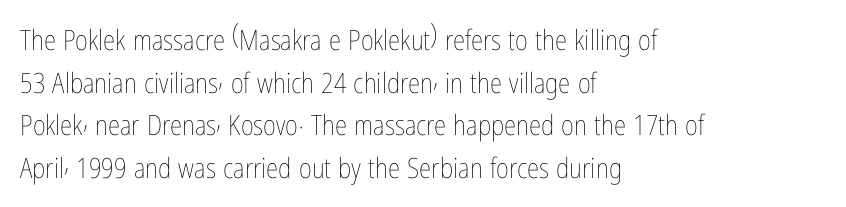
Q: Is the text bold? A: No.
Q: Is the text italic (slanted)? A: No, it is upright.
Q: Is the text underlined? A: No.
Q: How is the paragraph aligned? A: Left-aligned.
Q: Is the spacing between letters normal or unusually wide? A: Normal.
Q: Is the spacing between lines tight, normal or loose? A: Normal.
Q: Width (condensed, normal, or wide)? A: Condensed.
Q: Stroke contrast? A: Low.
Q: x-height? A: Medium.
Q: Monospaced? A: No.
